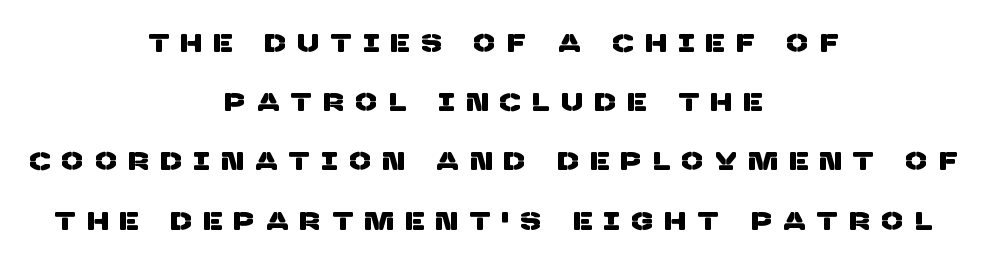
{"underline": "no", "align": "center", "line_spacing": "loose", "line_spacing_ratio": 2.37, "letter_spacing": "wide", "letter_spacing_em": 0.5, "glyph_px": 25}
